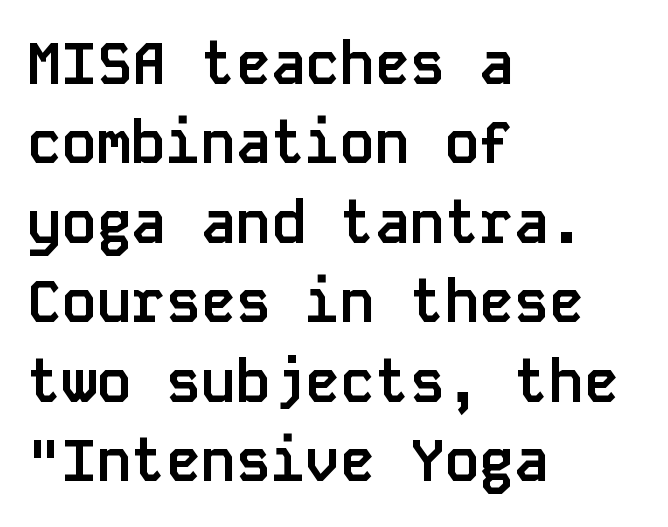
Q: Is the text bold? A: Yes.
Q: Is the text italic (slanted)? A: No, it is upright.
Q: Is the typeface a serif or a sans-serif typeface? A: Sans-serif.
Q: Is the text underlined? A: No.
Q: How is the paragraph aligned? A: Left-aligned.
Q: Is the spacing between letters normal or unusually wide? A: Normal.
Q: Is the spacing between lines tight, normal or loose? A: Normal.
Q: Width (condensed, normal, or wide)? A: Normal.
Q: Stroke contrast? A: Low.
Q: x-height? A: Large.
Q: Monospaced? A: Yes.
